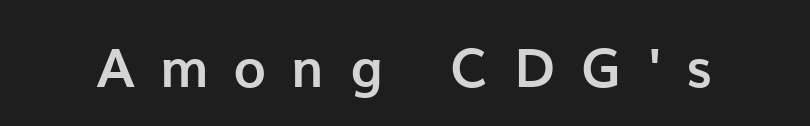
{"serif": "no", "italic": "no", "bold": "yes", "weight": "semibold", "width": "normal", "stroke_contrast": "low", "x_height": "medium", "monospaced": "no", "underline": "no", "letter_spacing": "wide", "letter_spacing_em": 0.48, "glyph_px": 54}
